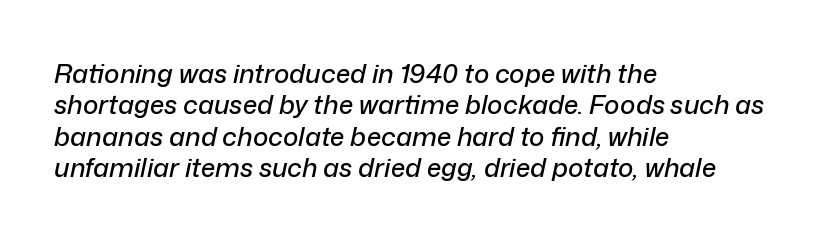
The paragraph has a hard left edge and a soft right edge. Compared with typical body copy, the letter spacing here is the same. Check under the words: just untouched page. The rendering applies a slant to the glyphs.
